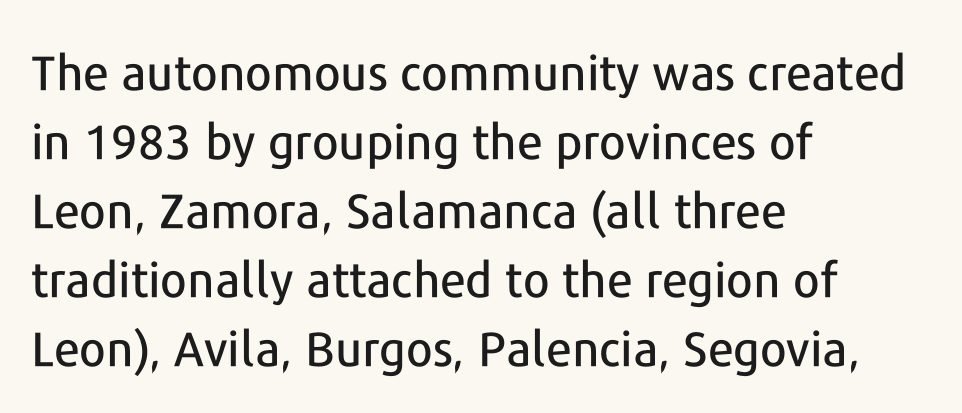
In CSS terms this would be text-align: left. Quick note: not italic, upright. In terms of letterform style, serifs are entirely absent. The foot of each line stays bare and open. Quick note: interline space is typical.
